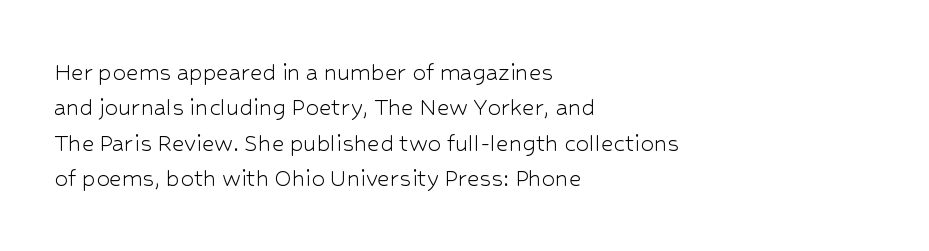
{"italic": "no", "bold": "no", "underline": "no", "align": "left", "line_spacing": "normal", "line_spacing_ratio": 1.31, "letter_spacing": "normal", "letter_spacing_em": 0.0, "glyph_px": 27}
